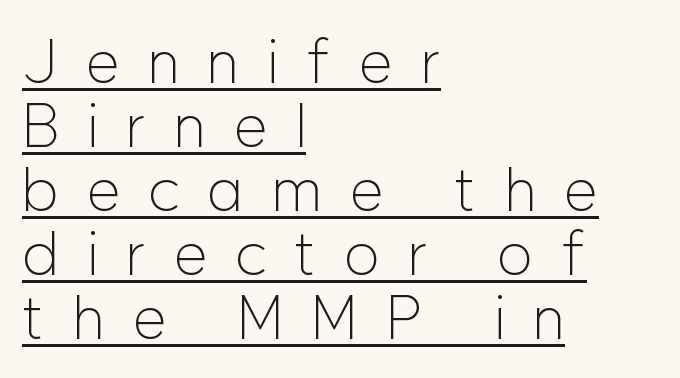
Q: Is the text bold? A: No.
Q: Is the text italic (slanted)? A: No, it is upright.
Q: Is the typeface a serif or a sans-serif typeface? A: Sans-serif.
Q: Is the text underlined? A: Yes.
Q: How is the paragraph aligned? A: Left-aligned.
Q: Is the spacing between letters normal or unusually wide? A: Unusually wide.
Q: Is the spacing between lines tight, normal or loose? A: Tight.
Q: Width (condensed, normal, or wide)? A: Normal.
Q: Stroke contrast? A: Low.
Q: x-height? A: Medium.
Q: Monospaced? A: No.
